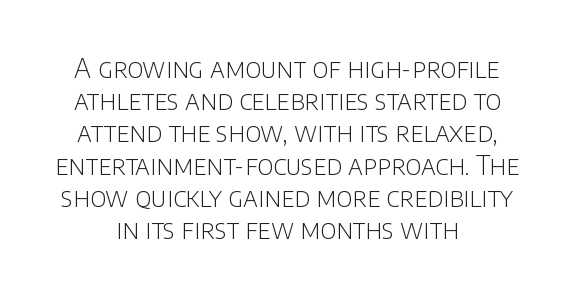
Q: Is the text bold? A: No.
Q: Is the text italic (slanted)? A: No, it is upright.
Q: Is the text underlined? A: No.
Q: How is the paragraph aligned? A: Centered.
Q: Is the spacing between letters normal or unusually wide? A: Normal.
